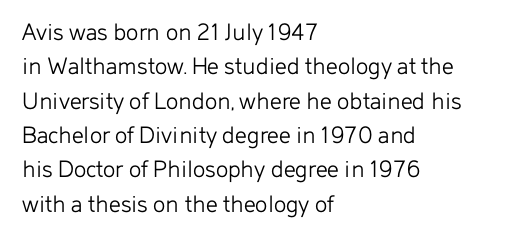
Leftover space on each line is placed entirely after the last word. Notice how the stems are strictly vertical — no italics here. The rendering uses a moderate line-height, typical for paragraphs. Underlining? Definitely not there. A light-to-regular cut is what we see here.
